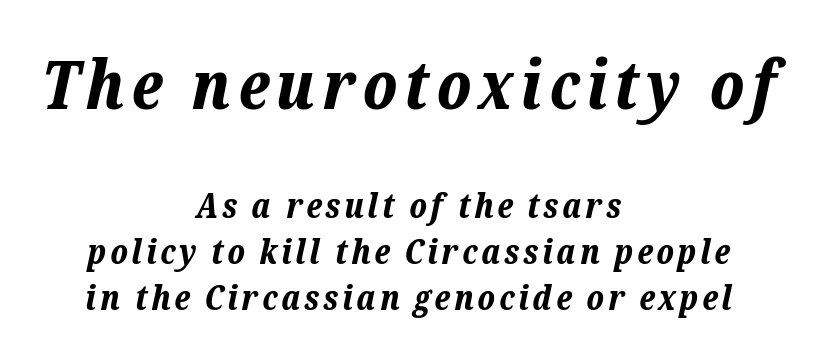
Stroke thickness is high; the sample reads as a true bold. The typography opts for an oblique posture over an upright one. The rendering uses natural spacing where letterforms have individual widths. The rows are spaced the way most documents space them. The initial chunk of copy outweighs the following chunk in type size.
